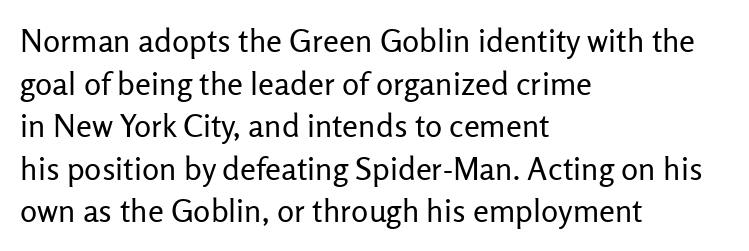
Q: Is the text bold? A: No.
Q: Is the text italic (slanted)? A: No, it is upright.
Q: Is the typeface a serif or a sans-serif typeface? A: Sans-serif.
Q: Is the text underlined? A: No.
Q: How is the paragraph aligned? A: Left-aligned.
Q: Is the spacing between letters normal or unusually wide? A: Normal.
Q: Is the spacing between lines tight, normal or loose? A: Normal.
Q: Width (condensed, normal, or wide)? A: Normal.
Q: Stroke contrast? A: Low.
Q: x-height? A: Medium.
Q: Monospaced? A: No.
